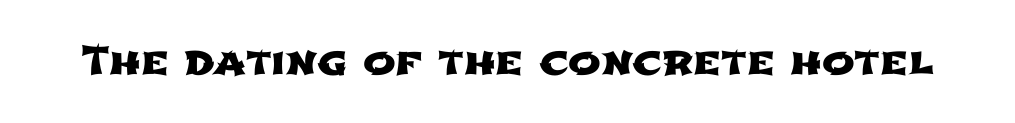
Q: Is the typeface a serif or a sans-serif typeface? A: Sans-serif.
Q: Is the text underlined? A: No.
Q: Is the spacing between letters normal or unusually wide? A: Normal.
Q: Width (condensed, normal, or wide)? A: Wide.
Q: Stroke contrast? A: Low.
Q: x-height? A: Medium.
Q: Monospaced? A: No.
